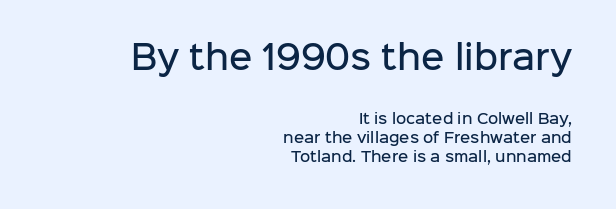
The image shows 32 px semibold sans-serif type, upright; set right-aligned, normal line spacing (1.34x), normal letter spacing, not underlined; the first (top) block is 2.29x larger; low stroke contrast and a medium x-height.
